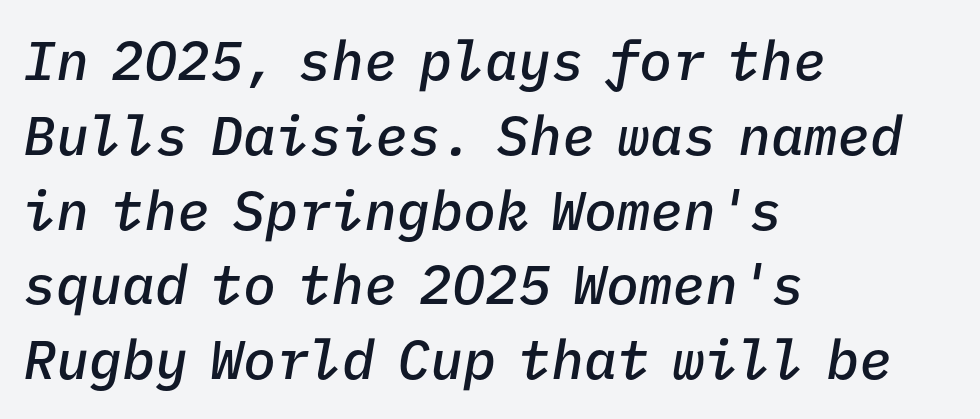
{"italic": "yes", "lean": "right", "slant_degrees": 9, "bold": "semi", "weight": "semibold", "width": "normal", "stroke_contrast": "low", "x_height": "medium", "monospaced": "yes", "underline": "no", "align": "left", "line_spacing": "normal", "line_spacing_ratio": 1.36, "letter_spacing": "normal", "letter_spacing_em": 0.0, "glyph_px": 55}
